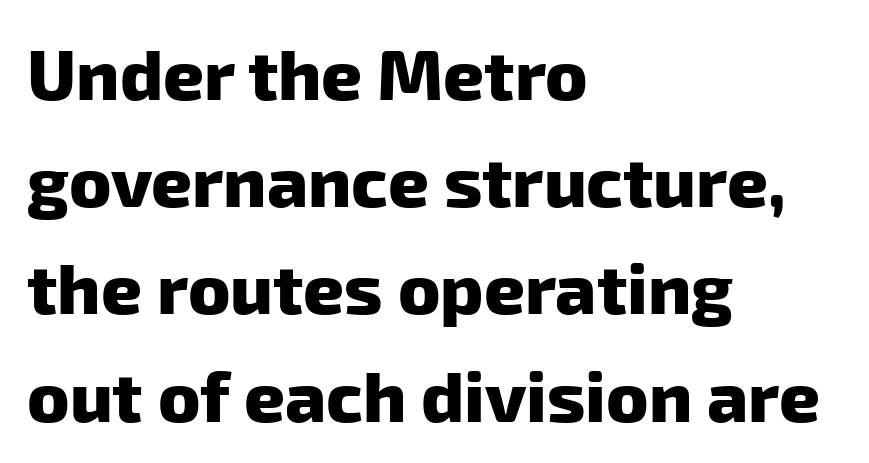
The image shows 71 px heavy sans-serif type; set left-aligned, normal line spacing (1.51x), normal letter spacing, not underlined; low stroke contrast and a medium x-height.
